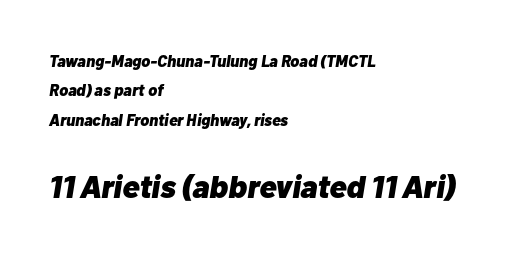
Q: Is the text bold? A: Yes.
Q: Is the text italic (slanted)? A: Yes, it leans right by about 10 degrees.
Q: Is the text underlined? A: No.
Q: How is the paragraph aligned? A: Left-aligned.
Q: Is the spacing between letters normal or unusually wide? A: Normal.
Q: Which block of text is set in a larger size, the first (top) or the second (bottom)? A: The second (bottom) one.
Q: Width (condensed, normal, or wide)? A: Normal.
Q: Stroke contrast? A: Low.
Q: x-height? A: Medium.
Q: Monospaced? A: No.
